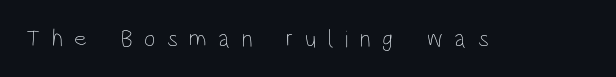
{"italic": "no", "bold": "no", "underline": "no", "letter_spacing": "wide", "letter_spacing_em": 0.48, "glyph_px": 24}
